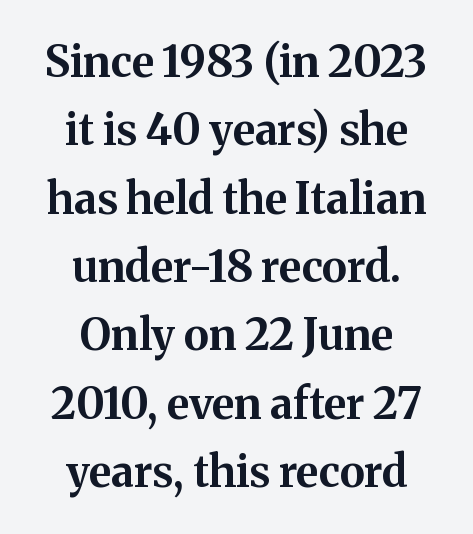
A typesetter would call this zero additional tracking. Note the varied advance widths — an 'i' is clearly narrower than an 'm'. In CSS terms this would be text-align: center. The passage shown is typeset with a serif family.
